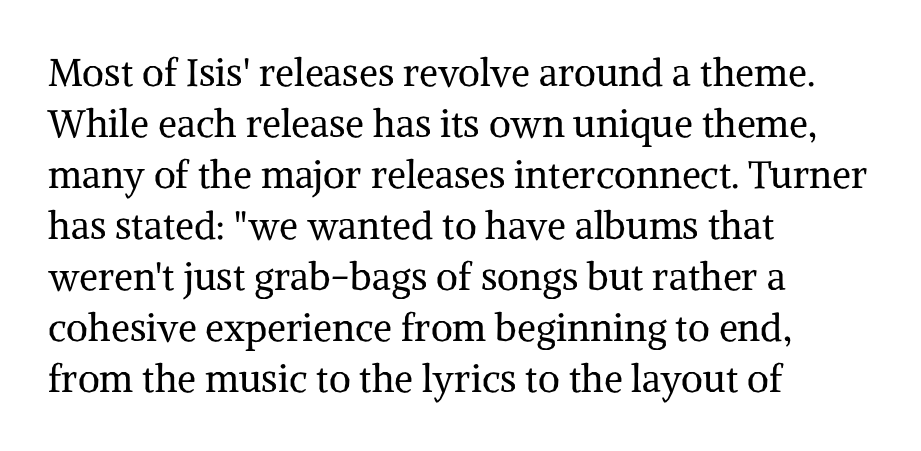
No chunkiness to these letters — they're not bold. Posture: upright roman. This sample uses plain, unmodified letter spacing. Character widths vary here, with narrow letters taking less room than wide ones. Glance below the letters and you will spot only blank space. Horizontally, the lines are justified to the leading edge only.
